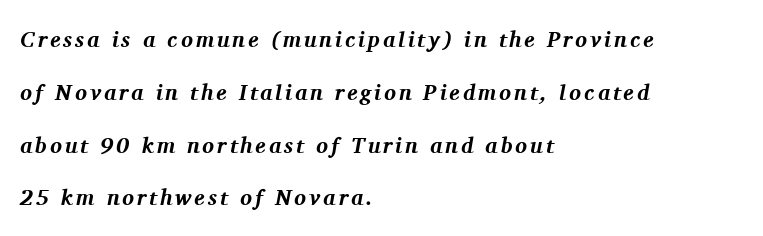
Q: Is the text bold? A: Yes.
Q: Is the text italic (slanted)? A: Yes, it leans right by about 11 degrees.
Q: Is the text underlined? A: No.
Q: How is the paragraph aligned? A: Left-aligned.
Q: Is the spacing between lines tight, normal or loose? A: Loose.
